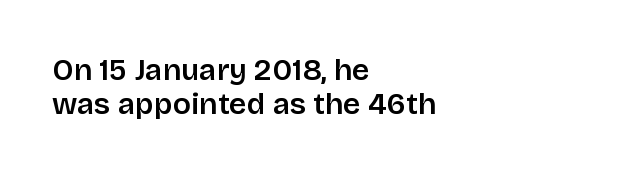
Q: Is the text bold? A: Semi-bold.
Q: Is the text italic (slanted)? A: No, it is upright.
Q: Is the typeface a serif or a sans-serif typeface? A: Sans-serif.
Q: Is the text underlined? A: No.
Q: How is the paragraph aligned? A: Left-aligned.
Q: Is the spacing between letters normal or unusually wide? A: Normal.
Q: Is the spacing between lines tight, normal or loose? A: Tight.
Q: Width (condensed, normal, or wide)? A: Normal.
Q: Stroke contrast? A: Low.
Q: x-height? A: Large.
Q: Monospaced? A: No.
